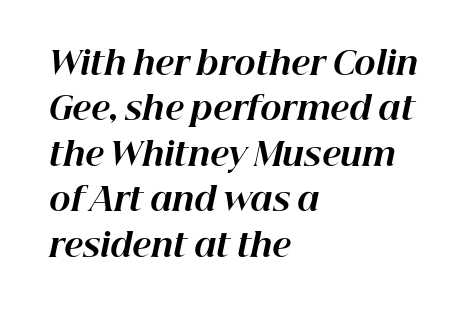
{"italic": "yes", "lean": "right", "slant_degrees": 12, "bold": "yes", "weight": "bold", "width": "normal", "stroke_contrast": "high", "x_height": "medium", "monospaced": "no", "underline": "no", "align": "left", "line_spacing": "normal", "line_spacing_ratio": 1.42, "letter_spacing": "normal", "letter_spacing_em": 0.0, "glyph_px": 32}
